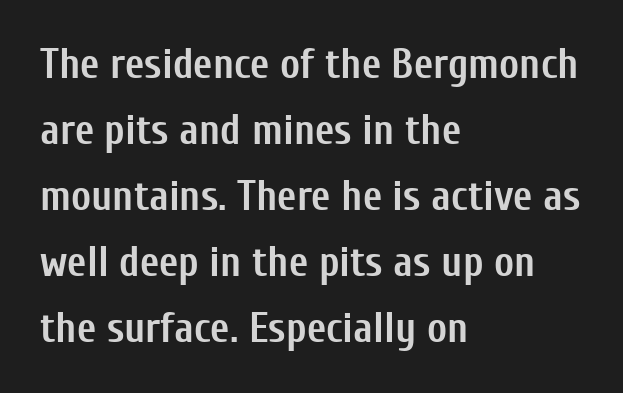
The image shows 42 px semibold, condensed sans-serif type, upright; set left-aligned, normal line spacing (1.57x), normal letter spacing, not underlined; low stroke contrast and a medium x-height.
